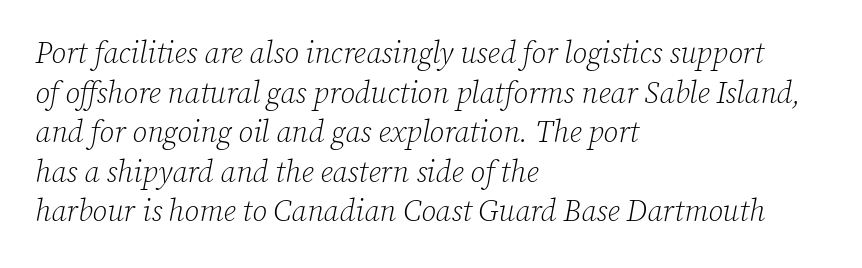
This rendering features lettering with no underline. Yep, that's italic — everything's leaning. Heaviness? Minimal to ordinary, like unemphasized prose. Line beginnings align vertically; line endings do not. You could not count columns in this text — the font is proportionally spaced. Glyph-to-glyph distance matches everyday printed text.
